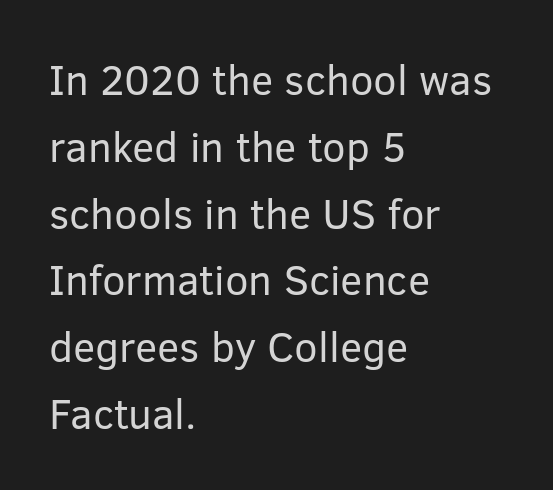
{"serif": "no", "italic": "no", "bold": "no", "weight": "regular", "width": "normal", "stroke_contrast": "low", "x_height": "medium", "monospaced": "no", "underline": "no", "align": "left", "line_spacing": "normal", "line_spacing_ratio": 1.59, "letter_spacing": "normal", "letter_spacing_em": 0.0, "glyph_px": 42}
